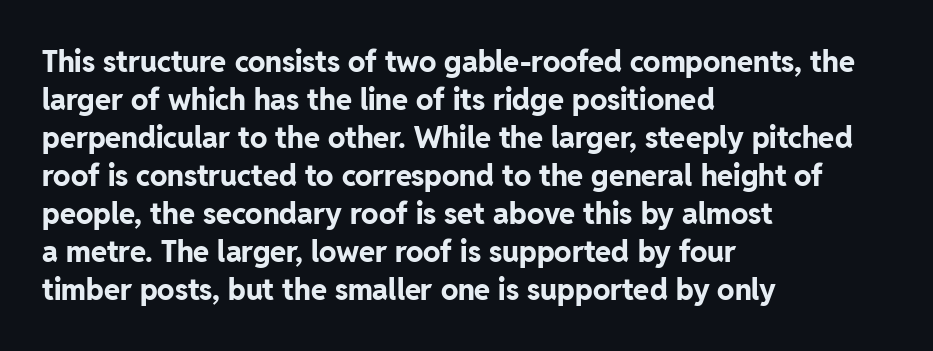
{"serif": "no", "italic": "no", "bold": "yes", "weight": "bold", "width": "normal", "stroke_contrast": "low", "x_height": "medium", "monospaced": "no", "underline": "no", "align": "left", "line_spacing": "normal", "line_spacing_ratio": 1.31, "letter_spacing": "normal", "letter_spacing_em": 0.0, "glyph_px": 29}
